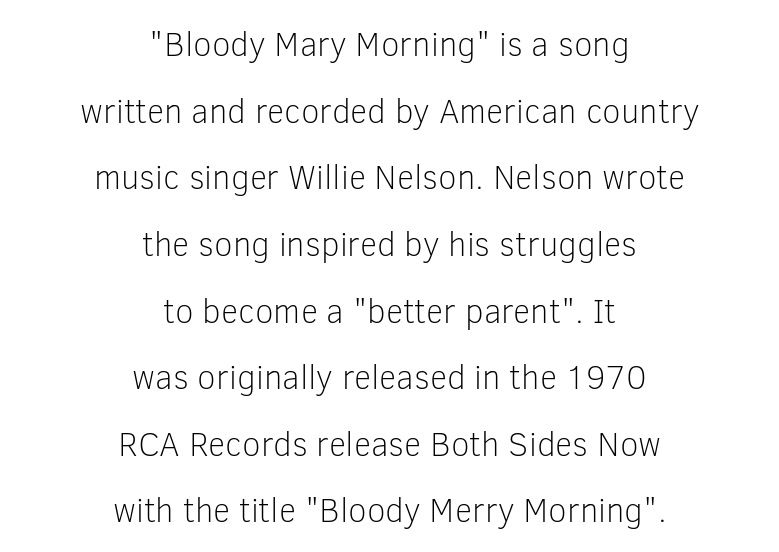
Q: Is the text bold? A: No.
Q: Is the text italic (slanted)? A: No, it is upright.
Q: Is the typeface a serif or a sans-serif typeface? A: Sans-serif.
Q: Is the text underlined? A: No.
Q: How is the paragraph aligned? A: Centered.
Q: Is the spacing between letters normal or unusually wide? A: Normal.
Q: Is the spacing between lines tight, normal or loose? A: Loose.
Q: Width (condensed, normal, or wide)? A: Normal.
Q: Stroke contrast? A: Low.
Q: x-height? A: Medium.
Q: Monospaced? A: No.
